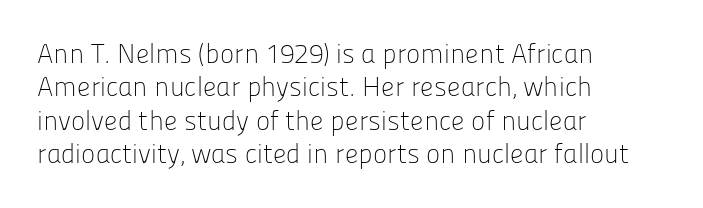
Q: Is the text bold? A: No.
Q: Is the text italic (slanted)? A: No, it is upright.
Q: Is the text underlined? A: No.
Q: How is the paragraph aligned? A: Left-aligned.
Q: Is the spacing between letters normal or unusually wide? A: Normal.
